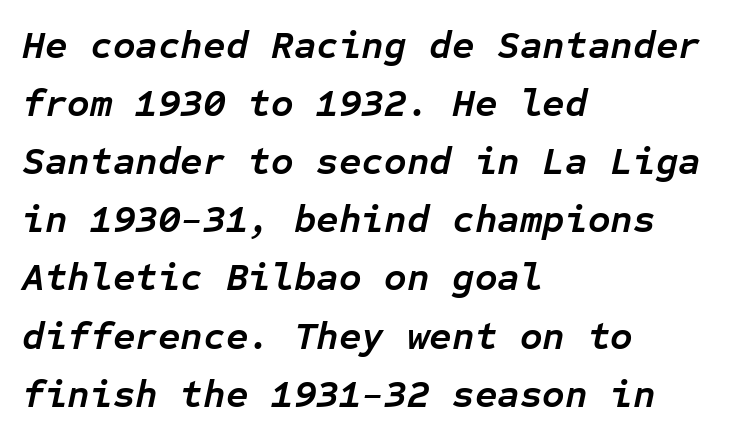
{"italic": "yes", "lean": "right", "slant_degrees": 12, "bold": "yes", "weight": "semibold", "width": "normal", "stroke_contrast": "low", "x_height": "medium", "monospaced": "yes", "underline": "no", "align": "left", "line_spacing": "normal", "line_spacing_ratio": 1.49, "letter_spacing": "normal", "letter_spacing_em": 0.0, "glyph_px": 39}
